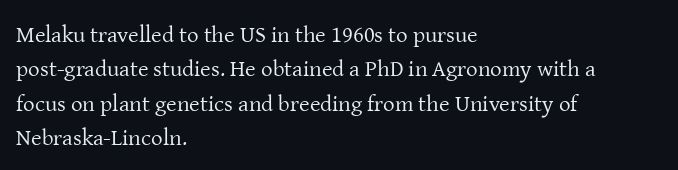
{"italic": "no", "bold": "no", "underline": "no", "align": "left", "line_spacing": "normal", "line_spacing_ratio": 1.49, "letter_spacing": "normal", "letter_spacing_em": 0.0, "glyph_px": 23}
